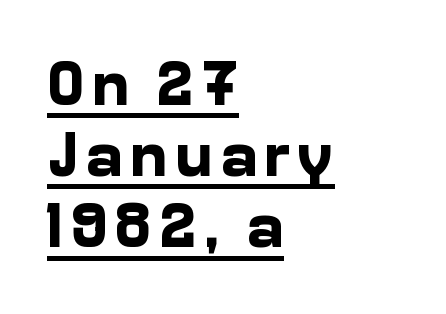
{"serif": "no", "italic": "no", "bold": "yes", "weight": "bold", "width": "normal", "stroke_contrast": "low", "x_height": "medium", "monospaced": "no", "underline": "yes", "align": "left", "line_spacing": "tight", "line_spacing_ratio": 1.13, "glyph_px": 63}
